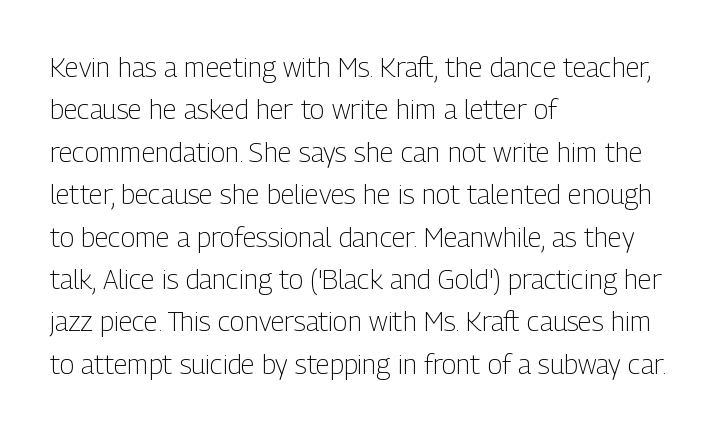
Q: Is the text bold? A: No.
Q: Is the text italic (slanted)? A: No, it is upright.
Q: Is the text underlined? A: No.
Q: How is the paragraph aligned? A: Left-aligned.
Q: Is the spacing between letters normal or unusually wide? A: Normal.
Q: Is the spacing between lines tight, normal or loose? A: Normal.
